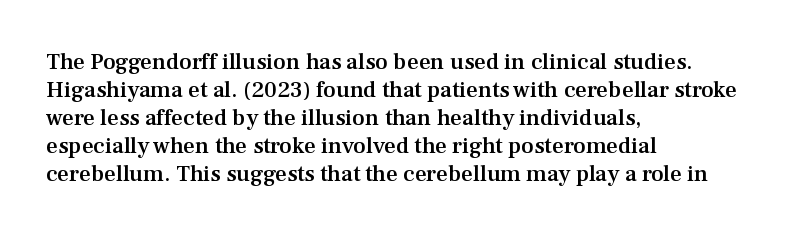
The image shows 23 px text type, upright; set left-aligned, line spacing 1.22x, normal letter spacing, not underlined.
